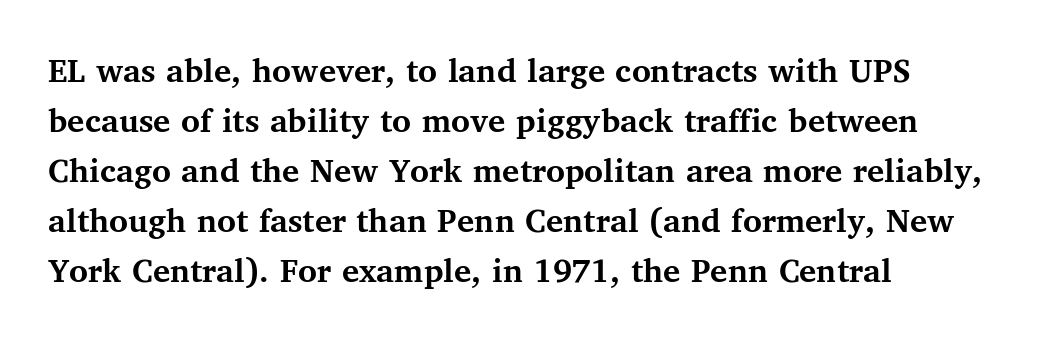
Q: Is the text bold? A: Yes.
Q: Is the text italic (slanted)? A: No, it is upright.
Q: Is the typeface a serif or a sans-serif typeface? A: Serif.
Q: Is the text underlined? A: No.
Q: How is the paragraph aligned? A: Left-aligned.
Q: Is the spacing between letters normal or unusually wide? A: Normal.
Q: Is the spacing between lines tight, normal or loose? A: Normal.
Q: Width (condensed, normal, or wide)? A: Normal.
Q: Stroke contrast? A: Medium.
Q: x-height? A: Medium.
Q: Monospaced? A: No.
